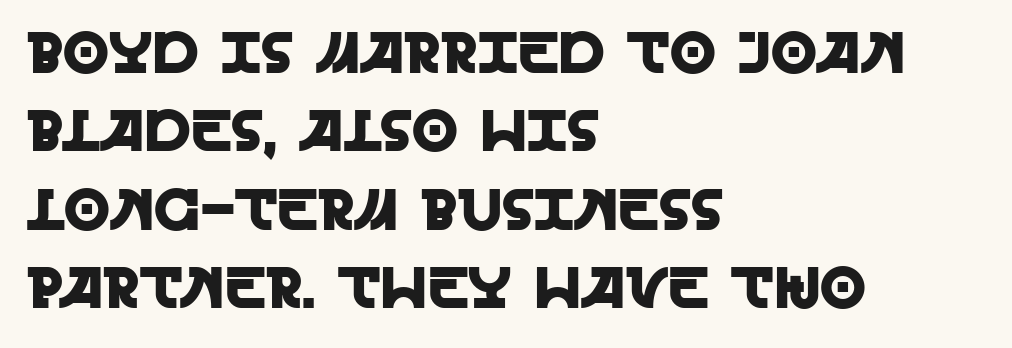
{"serif": "no", "italic": "no", "width": "normal", "x_height": "large", "monospaced": "no", "underline": "no", "align": "left", "line_spacing": "normal", "line_spacing_ratio": 1.33, "letter_spacing": "normal", "letter_spacing_em": 0.0, "glyph_px": 59}
